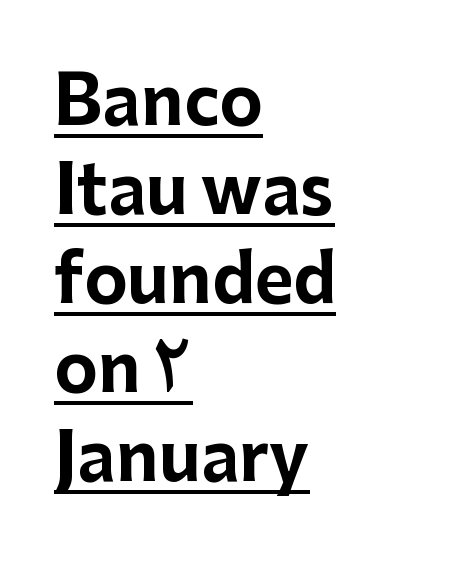
Examine the stroke ends and you'll find no serifs. Alignment: flush left. Here the glyphs are tracked normally, forming tight word shapes. Spacing verdict: proportional, widths tailored to each character.
